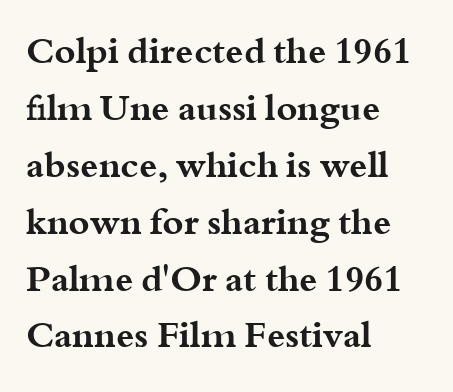
The image shows 36 px bold, wide serif type, upright; set left-aligned, normal line spacing (1.58x), normal letter spacing, not underlined; medium stroke contrast and a small x-height.
